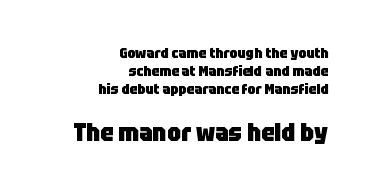
{"italic": "no", "bold": "yes", "underline": "no", "align": "right", "line_spacing": "normal", "line_spacing_ratio": 1.29, "letter_spacing": "normal", "letter_spacing_em": 0.0, "larger_block": "second", "size_ratio": 1.71, "glyph_px": 24}
